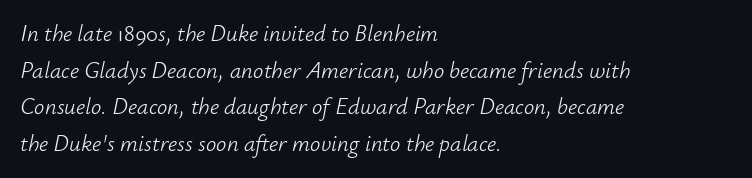
The image shows 23 px text type, italic (leaning right); set left-aligned, normal line spacing (1.59x), normal letter spacing, not underlined.
